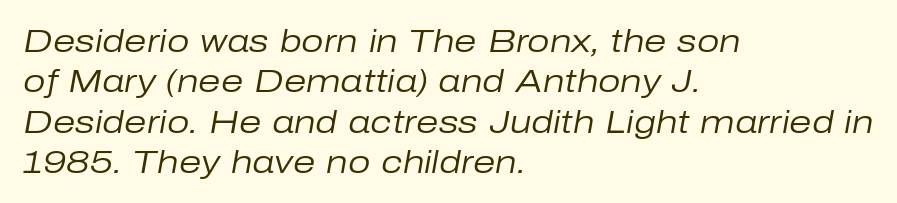
Q: Is the text bold? A: No.
Q: Is the text italic (slanted)? A: Yes, it leans right by about 10 degrees.
Q: Is the text underlined? A: No.
Q: How is the paragraph aligned? A: Left-aligned.
Q: Is the spacing between letters normal or unusually wide? A: Normal.
Q: Is the spacing between lines tight, normal or loose? A: Normal.
Q: Width (condensed, normal, or wide)? A: Normal.
Q: Stroke contrast? A: Low.
Q: x-height? A: Medium.
Q: Monospaced? A: No.
